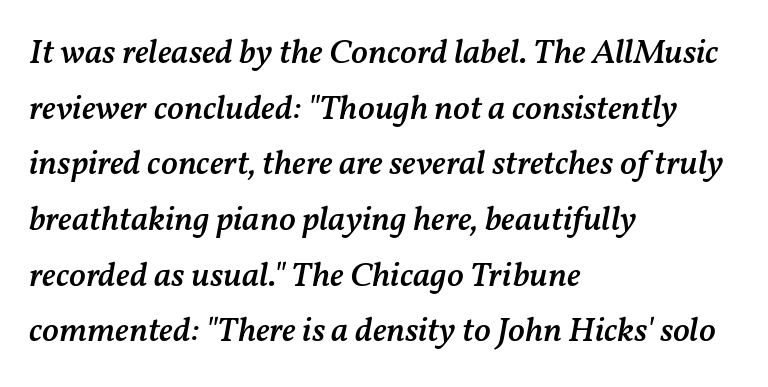
Q: Is the text bold? A: Semi-bold.
Q: Is the text italic (slanted)? A: Yes, it leans right by about 11 degrees.
Q: Is the text underlined? A: No.
Q: How is the paragraph aligned? A: Left-aligned.
Q: Is the spacing between letters normal or unusually wide? A: Normal.
Q: Is the spacing between lines tight, normal or loose? A: Normal.
Q: Width (condensed, normal, or wide)? A: Normal.
Q: Stroke contrast? A: Medium.
Q: x-height? A: Medium.
Q: Monospaced? A: No.
